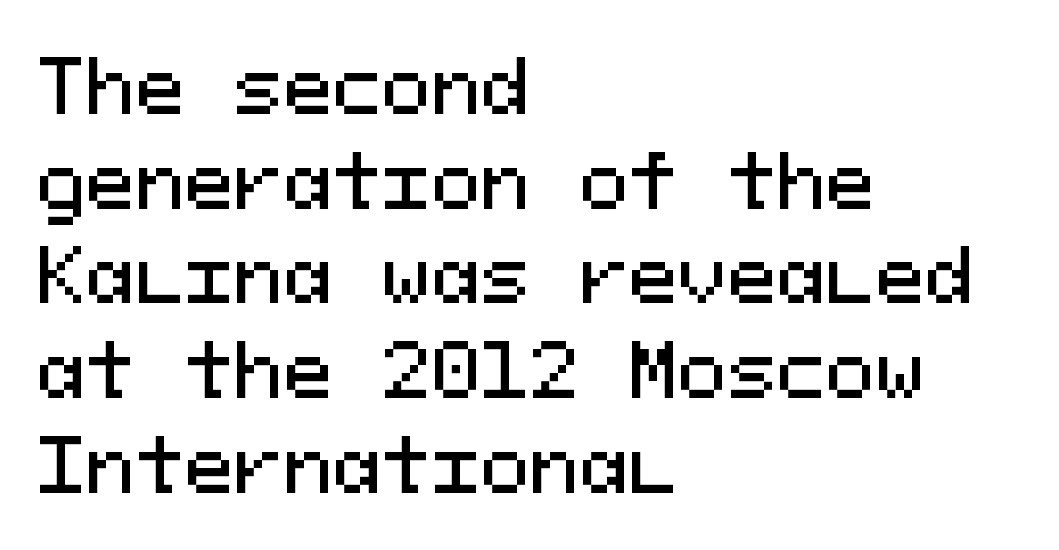
{"serif": "no", "italic": "no", "width": "normal", "stroke_contrast": "medium", "x_height": "medium", "monospaced": "yes", "underline": "no", "align": "left", "line_spacing": "normal", "line_spacing_ratio": 1.28, "letter_spacing": "normal", "letter_spacing_em": 0.0, "glyph_px": 74}
